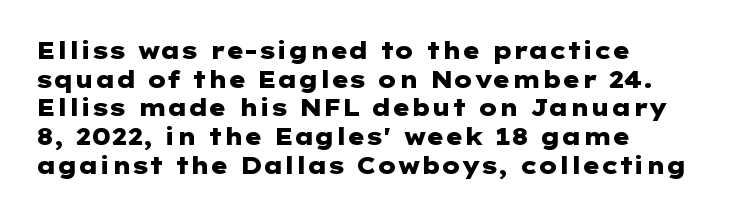
{"italic": "no", "bold": "yes", "underline": "no", "line_spacing": "normal", "line_spacing_ratio": 1.25, "letter_spacing": "normal", "letter_spacing_em": 0.0, "glyph_px": 23}
